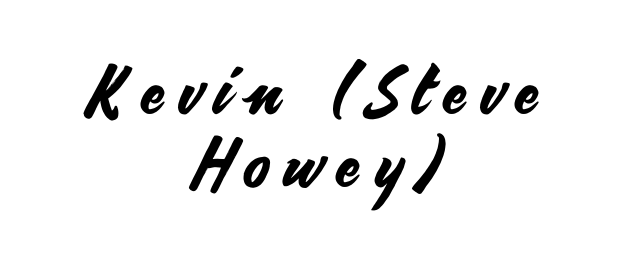
Q: Is the text italic (slanted)? A: Yes.
Q: Is the typeface a serif or a sans-serif typeface? A: Sans-serif.
Q: Is the text underlined? A: No.
Q: How is the paragraph aligned? A: Centered.
Q: Is the spacing between letters normal or unusually wide? A: Unusually wide.
Q: Is the spacing between lines tight, normal or loose? A: Tight.
Q: Width (condensed, normal, or wide)? A: Normal.
Q: Stroke contrast? A: Medium.
Q: x-height? A: Small.
Q: Monospaced? A: No.
